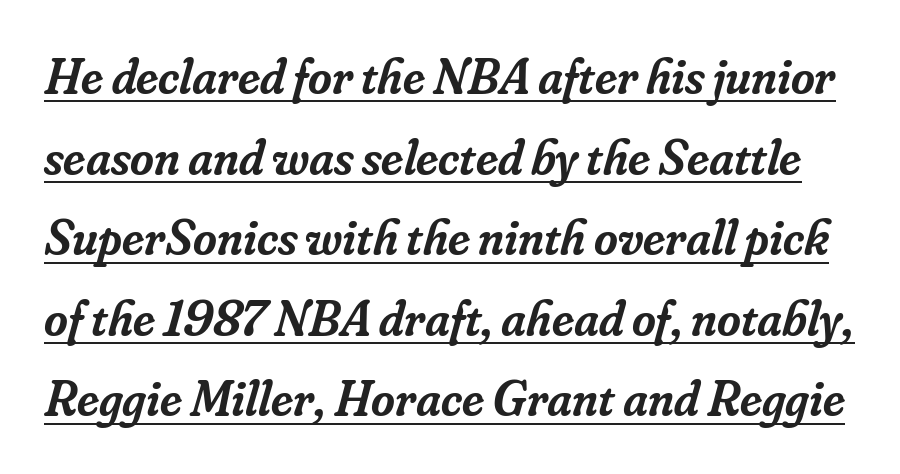
The image shows 51 px semibold serif type, italic (leaning right); set normal line spacing (1.58x), normal letter spacing, underlined; low stroke contrast and a small x-height.
